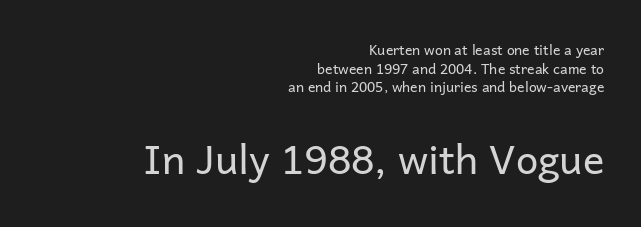
{"serif": "no", "italic": "no", "bold": "no", "weight": "regular", "width": "normal", "stroke_contrast": "low", "x_height": "medium", "monospaced": "no", "underline": "no", "align": "right", "line_spacing": "normal", "line_spacing_ratio": 1.33, "letter_spacing": "normal", "letter_spacing_em": 0.0, "larger_block": "second", "size_ratio": 2.86, "glyph_px": 40}
